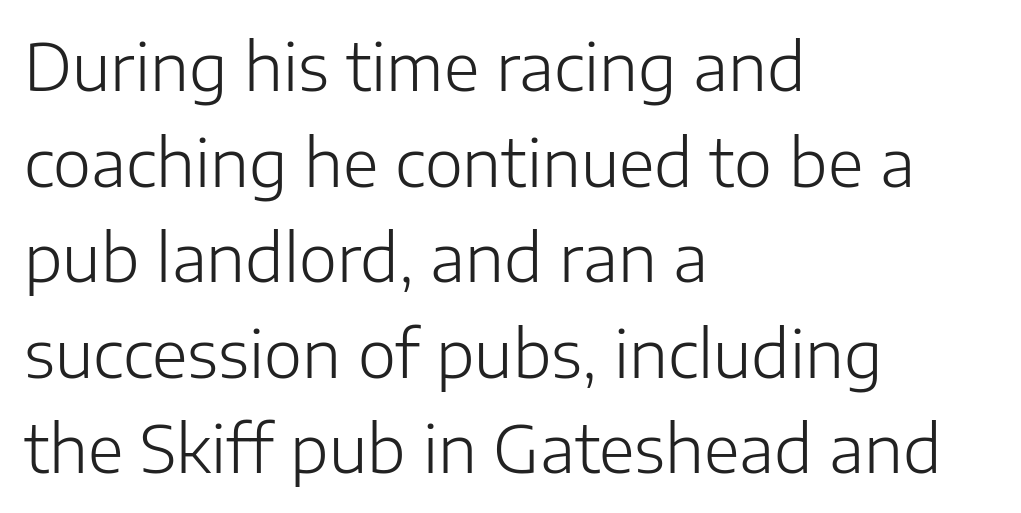
Q: Is the text bold? A: No.
Q: Is the text italic (slanted)? A: No, it is upright.
Q: Is the typeface a serif or a sans-serif typeface? A: Sans-serif.
Q: Is the text underlined? A: No.
Q: How is the paragraph aligned? A: Left-aligned.
Q: Is the spacing between letters normal or unusually wide? A: Normal.
Q: Is the spacing between lines tight, normal or loose? A: Normal.
Q: Width (condensed, normal, or wide)? A: Normal.
Q: Stroke contrast? A: Low.
Q: x-height? A: Medium.
Q: Monospaced? A: No.
